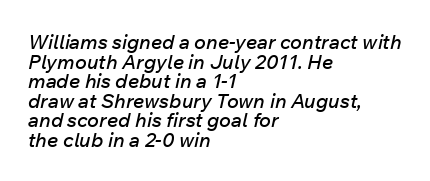
Q: Is the text italic (slanted)? A: Yes, it leans right by about 12 degrees.
Q: Is the text underlined? A: No.
Q: How is the paragraph aligned? A: Left-aligned.
Q: Is the spacing between letters normal or unusually wide? A: Normal.
Q: Is the spacing between lines tight, normal or loose? A: Tight.
